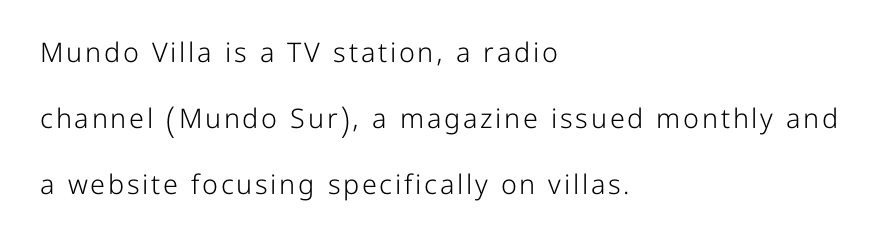
The image shows 27 px text type, upright; set left-aligned, loose line spacing (2.45x), not underlined.
